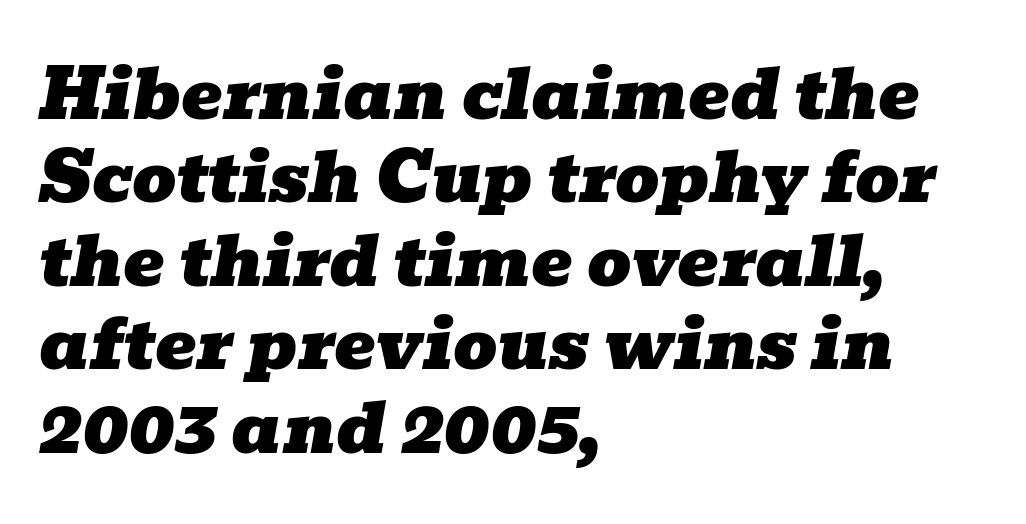
The image shows 69 px wide serif type, italic (leaning right); set left-aligned, line spacing 1.21x, normal letter spacing, not underlined; low stroke contrast and a medium x-height.
